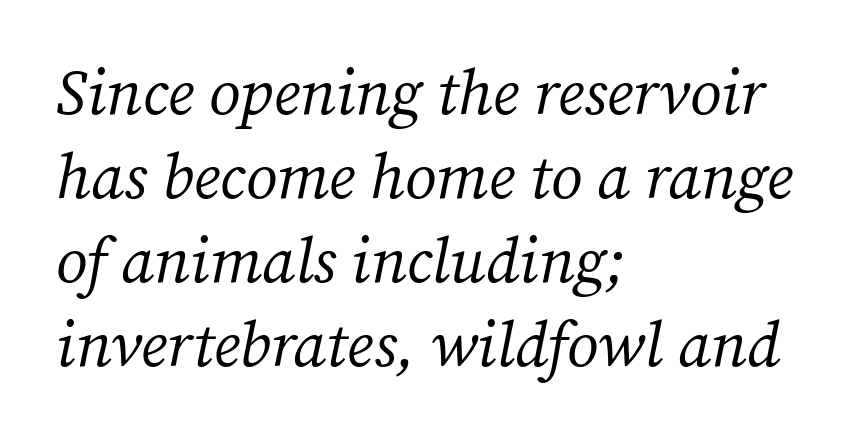
Leftover space on each line is placed entirely after the last word. The leading is moderate, giving the passage an even texture. A typesetter would call this proportional, since set widths differ per character. Spacing between characters is what you'd get straight out of the box. Quick note: underline off.
